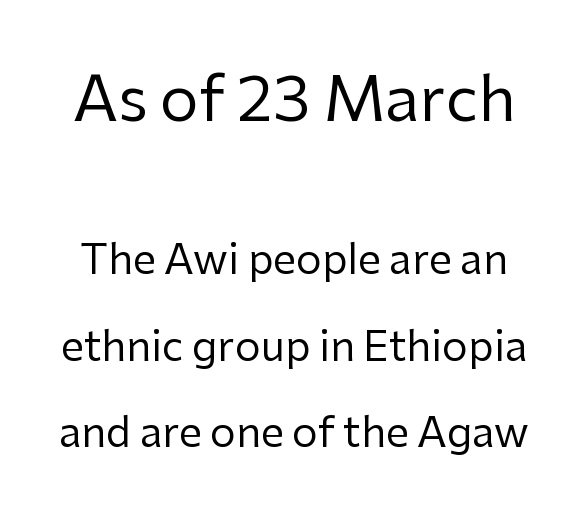
Q: Is the text bold? A: No.
Q: Is the text italic (slanted)? A: No, it is upright.
Q: Is the typeface a serif or a sans-serif typeface? A: Sans-serif.
Q: Is the text underlined? A: No.
Q: Is the spacing between letters normal or unusually wide? A: Normal.
Q: Is the spacing between lines tight, normal or loose? A: Loose.
Q: Which block of text is set in a larger size, the first (top) or the second (bottom)? A: The first (top) one.
Q: Width (condensed, normal, or wide)? A: Normal.
Q: Stroke contrast? A: Low.
Q: x-height? A: Medium.
Q: Monospaced? A: No.
